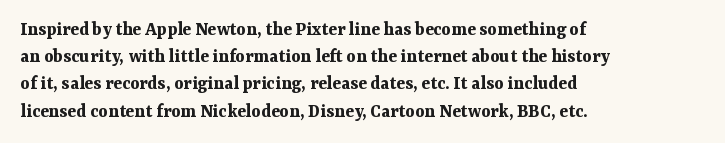
Vertical strokes here are truly vertical. Line spacing here is normal. The rendering anchors every line to the left-hand side. Short note: letters normally spaced. Has an underline been added? It has not. The sample has been set heavy, in full bold.
